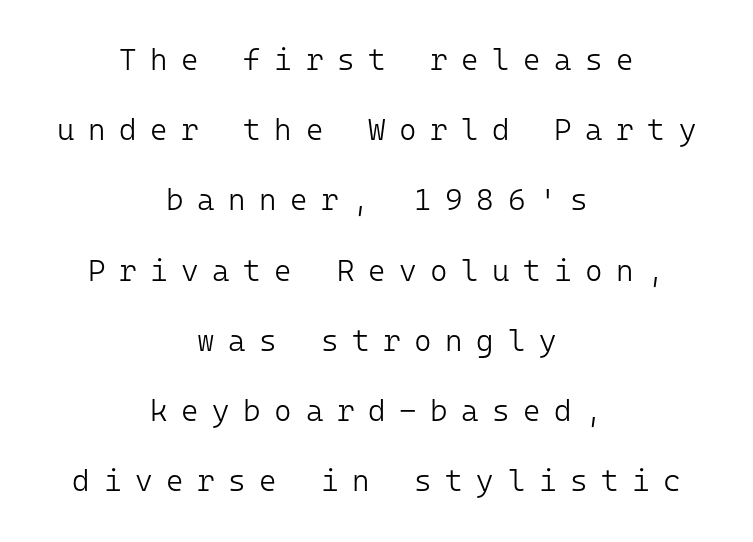
Q: Is the text bold? A: No.
Q: Is the text italic (slanted)? A: No, it is upright.
Q: Is the typeface a serif or a sans-serif typeface? A: Sans-serif.
Q: Is the text underlined? A: No.
Q: How is the paragraph aligned? A: Centered.
Q: Is the spacing between letters normal or unusually wide? A: Unusually wide.
Q: Is the spacing between lines tight, normal or loose? A: Loose.
Q: Width (condensed, normal, or wide)? A: Normal.
Q: Stroke contrast? A: Low.
Q: x-height? A: Medium.
Q: Monospaced? A: Yes.
